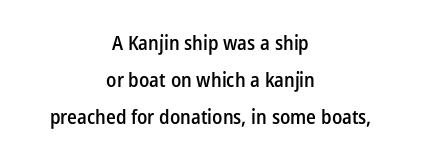
I'd describe the lettering as semibold — firm but not a full bold. Short note: letters normally spaced. Every row of glyphs is offset so its center matches the block's center. Italic: no, the glyphs are upright roman.
